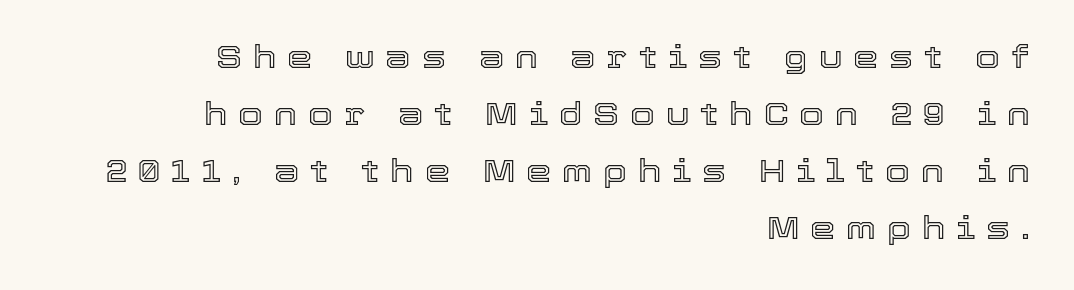
Q: Is the text italic (slanted)? A: No, it is upright.
Q: Is the text underlined? A: No.
Q: How is the paragraph aligned? A: Right-aligned.
Q: Is the spacing between letters normal or unusually wide? A: Unusually wide.
Q: Width (condensed, normal, or wide)? A: Normal.
Q: x-height? A: Medium.
Q: Monospaced? A: No.
